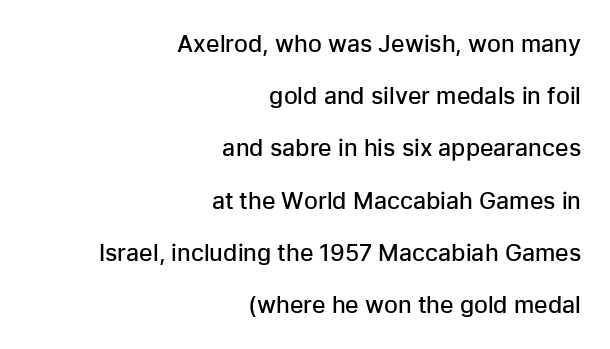
{"italic": "no", "bold": "semi", "underline": "no", "align": "right", "line_spacing": "loose", "line_spacing_ratio": 2.27, "letter_spacing": "normal", "letter_spacing_em": 0.0, "glyph_px": 23}
